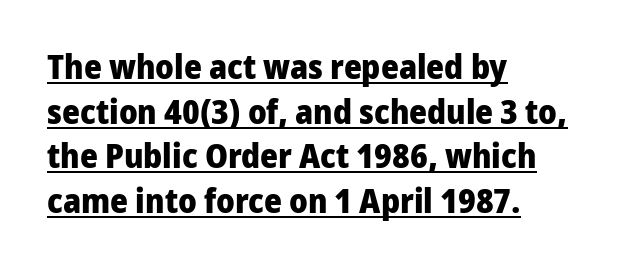
The image shows 34 px heavy sans-serif type, upright; set left-aligned, normal line spacing (1.31x), normal letter spacing, underlined; low stroke contrast and a medium x-height.
